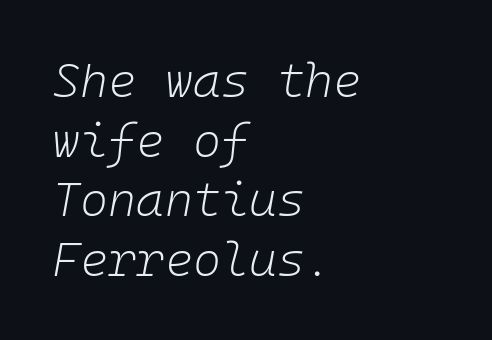
Each word holds together tightly as a unit, with standard inter-letter gaps. Every row of glyphs begins at an identical x-position on the left. You could count columns in this text — the font is strictly monospaced. The face used here has a pronounced slope to its letters. Vertical stems look standard width or narrower in stroke. Check the space under the baseline: it is left empty.
